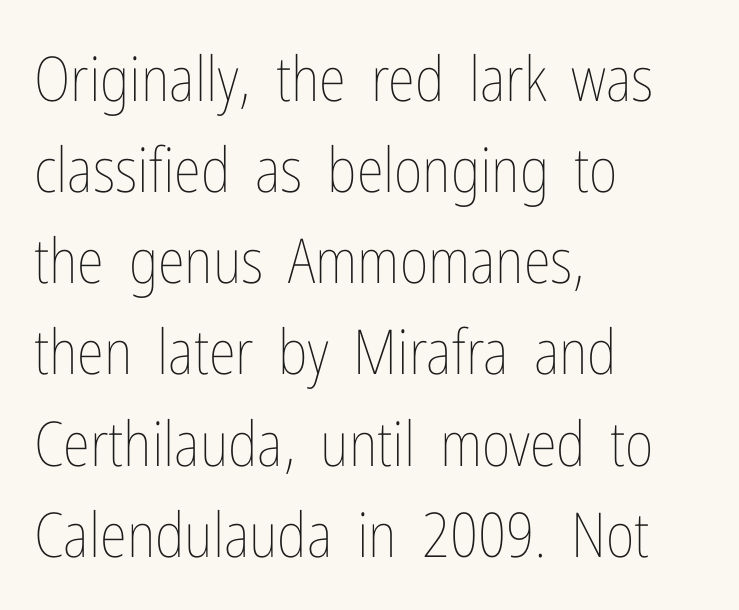
Q: Is the text bold? A: No.
Q: Is the text italic (slanted)? A: No, it is upright.
Q: Is the text underlined? A: No.
Q: How is the paragraph aligned? A: Left-aligned.
Q: Is the spacing between letters normal or unusually wide? A: Normal.
Q: Is the spacing between lines tight, normal or loose? A: Normal.
Q: Width (condensed, normal, or wide)? A: Condensed.
Q: Stroke contrast? A: Low.
Q: x-height? A: Medium.
Q: Monospaced? A: No.
